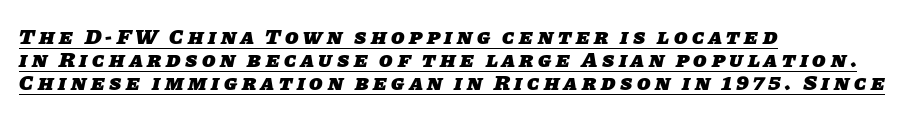
{"bold": "yes", "underline": "yes", "align": "left", "line_spacing": "tight", "line_spacing_ratio": 1.04, "letter_spacing": "wide", "letter_spacing_em": 0.21, "glyph_px": 22}
